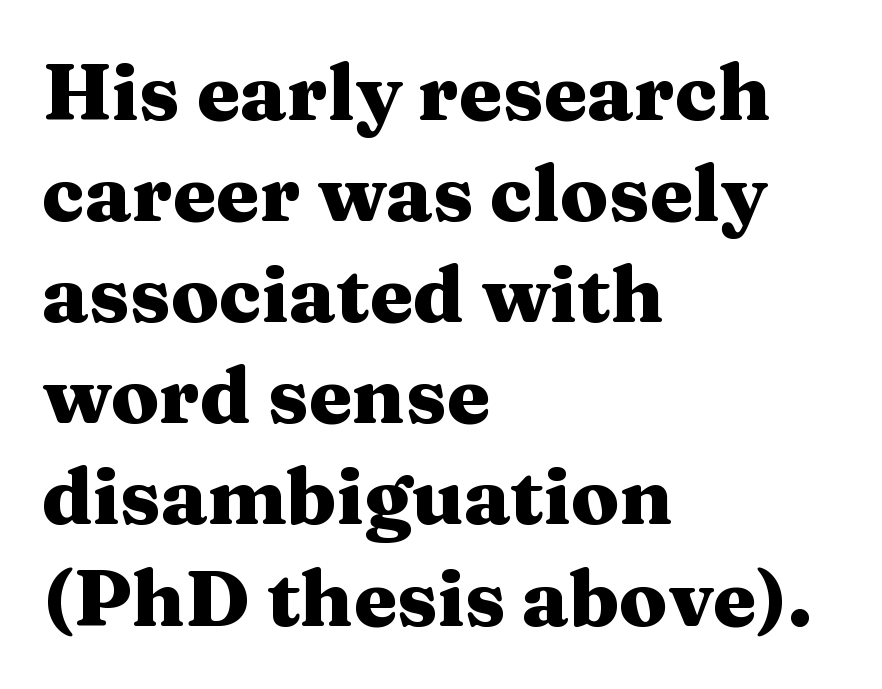
You can tell from the footed stems that serif type was used. Upright lettering throughout. Proportional: the letters do not fall into vertical columns. Set as a true bold cut, around the 700 mark.
